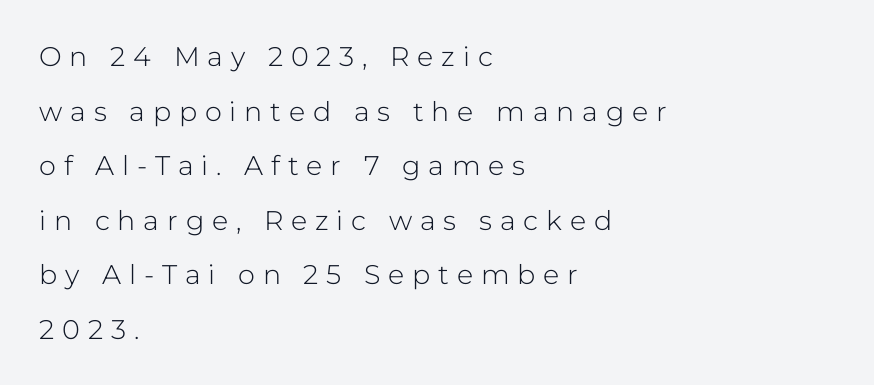
{"italic": "no", "bold": "no", "underline": "no", "align": "left", "line_spacing": "loose", "line_spacing_ratio": 2.02, "letter_spacing": "wide", "letter_spacing_em": 0.29, "glyph_px": 27}
